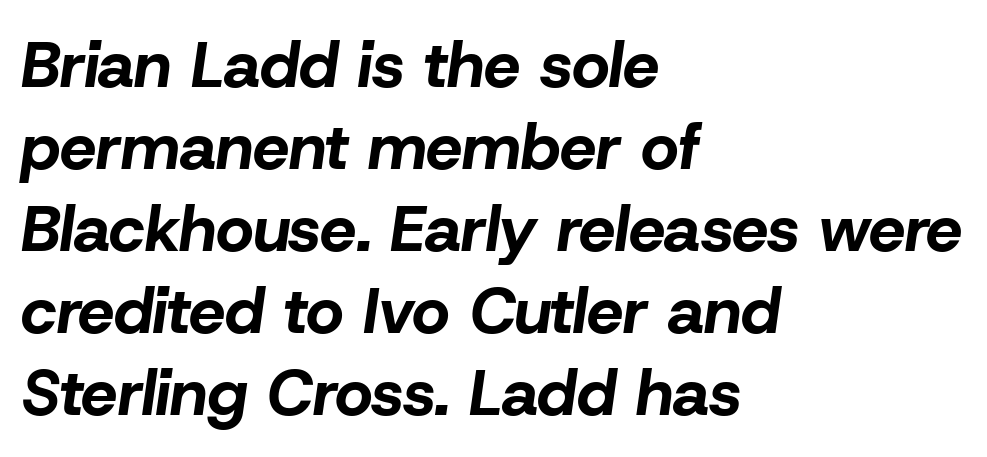
Spacing verdict: proportional, widths tailored to each character. The rendering uses a bold face; every stroke is thick and dark. Rows of type keep a routine distance in the vertical direction. The gaps between neighbouring characters are ordinary and unremarkable. The whole block is typeset with a tilt. Teacher's note: observe the even left margin — that is flush-left alignment.
